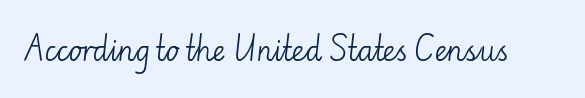
The image shows 28 px light sans-serif type; set normal letter spacing, not underlined; low stroke contrast and a small x-height.
